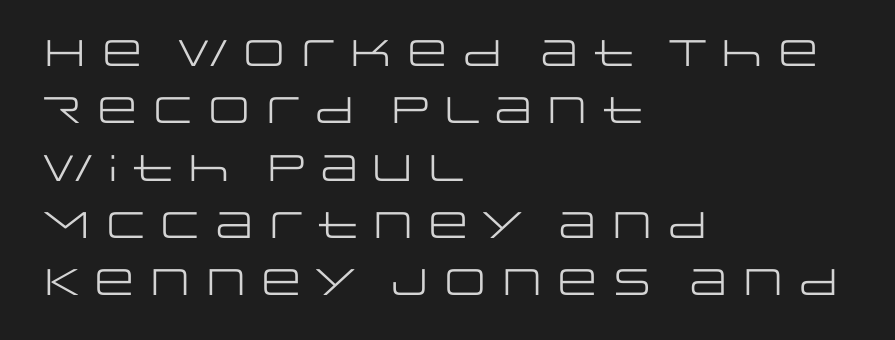
The image shows 37 px regular-weight, wide sans-serif type, upright; set left-aligned, normal line spacing (1.55x), normal letter spacing, not underlined; low stroke contrast and a large x-height.
